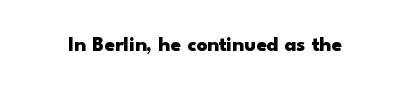
The letterforms sit shoulder to shoulder at normal distance. These lines were composed using upright roman letters. Check the space under the baseline: it is left empty. The sample has been set heavy, in full bold.
